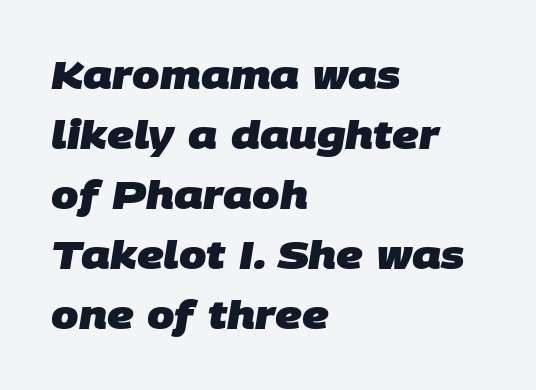
Q: Is the text bold? A: Yes.
Q: Is the typeface a serif or a sans-serif typeface? A: Sans-serif.
Q: Is the text underlined? A: No.
Q: How is the paragraph aligned? A: Left-aligned.
Q: Is the spacing between letters normal or unusually wide? A: Normal.
Q: Is the spacing between lines tight, normal or loose? A: Normal.
Q: Width (condensed, normal, or wide)? A: Normal.
Q: Stroke contrast? A: Low.
Q: x-height? A: Large.
Q: Monospaced? A: No.
